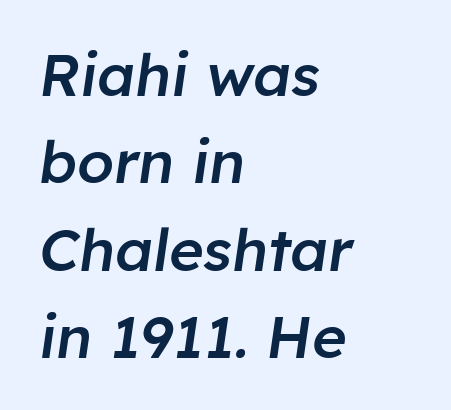
Q: Is the text bold? A: Semi-bold.
Q: Is the text italic (slanted)? A: Yes, it leans right by about 8 degrees.
Q: Is the text underlined? A: No.
Q: How is the paragraph aligned? A: Left-aligned.
Q: Is the spacing between letters normal or unusually wide? A: Normal.
Q: Is the spacing between lines tight, normal or loose? A: Normal.
Q: Width (condensed, normal, or wide)? A: Normal.
Q: Stroke contrast? A: Low.
Q: x-height? A: Medium.
Q: Monospaced? A: No.
